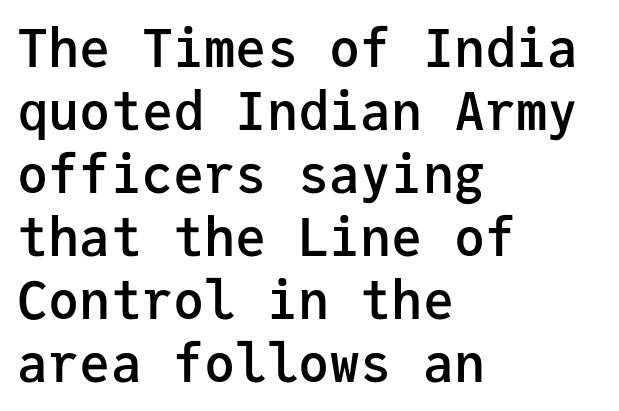
Spacing verdict: monospaced, one width for all characters. Rule under the text: the space is simply empty. Students, note that the glyphs here touch the page at normal intervals. In terms of posture, this sample is upright.
